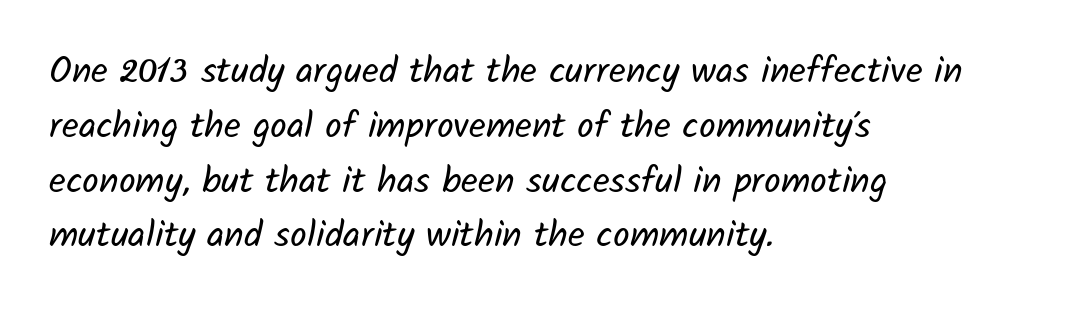
{"serif": "no", "bold": "no", "weight": "regular", "width": "normal", "stroke_contrast": "low", "x_height": "medium", "monospaced": "no", "underline": "no", "align": "left", "line_spacing": "normal", "line_spacing_ratio": 1.48, "letter_spacing": "normal", "letter_spacing_em": 0.0, "glyph_px": 37}
